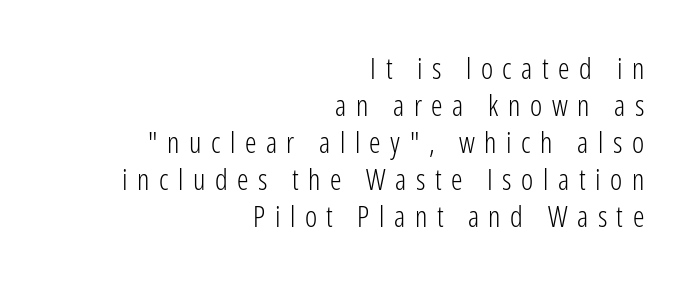
A typesetter would call this leading conventional body-copy spacing. Ordinary non-slanted type is in use. What kind of face is this? One without serifs — a sans. Observe the wide spacing: letters keep a clear distance from each other. Type without underlining.
